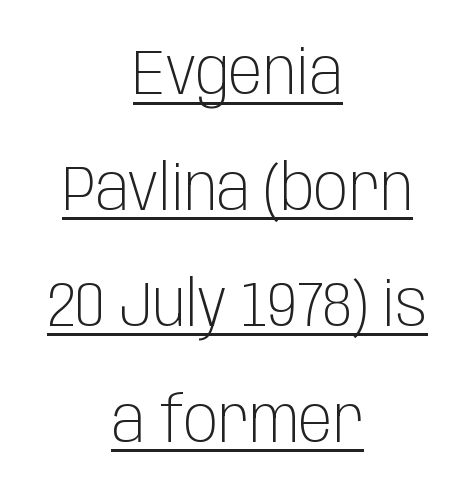
The image shows 63 px light, condensed sans-serif type, upright; set centered, line spacing 1.84x, normal letter spacing, underlined; low stroke contrast and a large x-height.
